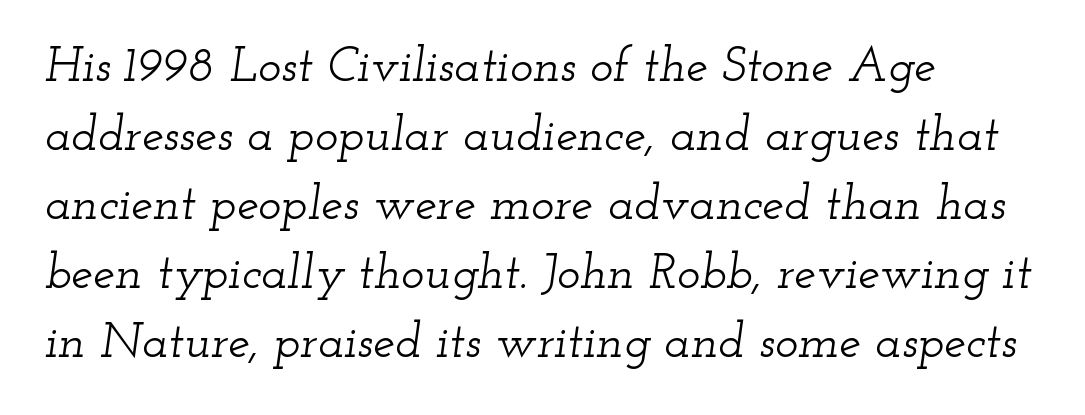
The image shows 49 px wide serif type, italic (leaning right); set left-aligned, normal line spacing (1.41x), normal letter spacing, not underlined; low stroke contrast and a small x-height.
